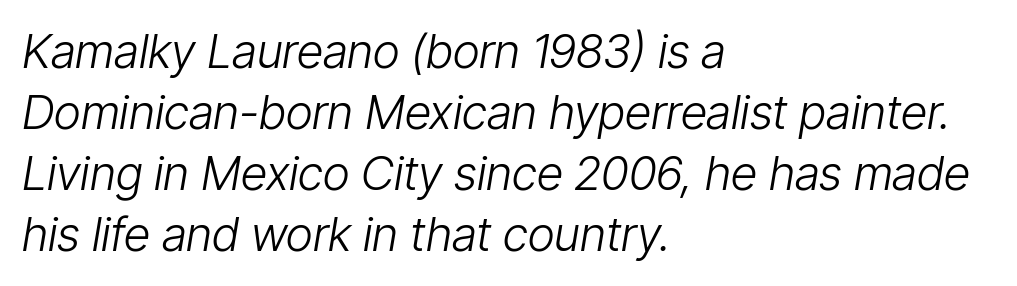
Q: Is the text bold? A: No.
Q: Is the text italic (slanted)? A: Yes, it leans right by about 9 degrees.
Q: Is the text underlined? A: No.
Q: How is the paragraph aligned? A: Left-aligned.
Q: Is the spacing between letters normal or unusually wide? A: Normal.
Q: Is the spacing between lines tight, normal or loose? A: Normal.
Q: Width (condensed, normal, or wide)? A: Condensed.
Q: Stroke contrast? A: Low.
Q: x-height? A: Medium.
Q: Monospaced? A: No.
